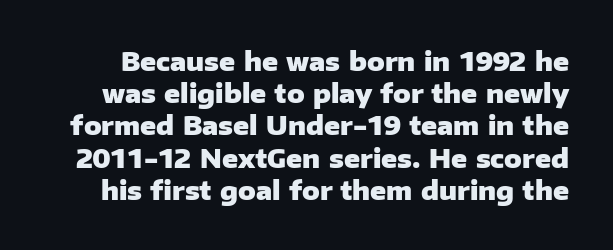
{"italic": "no", "bold": "yes", "underline": "no", "line_spacing_ratio": 1.24, "letter_spacing": "normal", "letter_spacing_em": 0.0, "glyph_px": 26}
